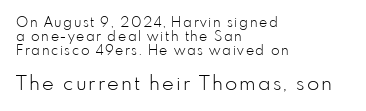
Q: Is the text bold? A: No.
Q: Is the text italic (slanted)? A: No, it is upright.
Q: Is the text underlined? A: No.
Q: How is the paragraph aligned? A: Left-aligned.
Q: Is the spacing between lines tight, normal or loose? A: Tight.
Q: Which block of text is set in a larger size, the first (top) or the second (bottom)? A: The second (bottom) one.
